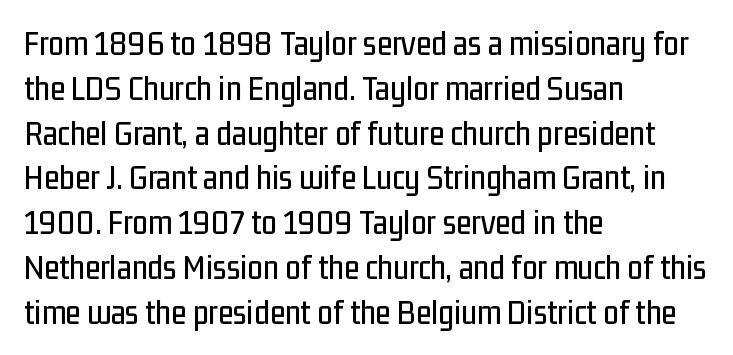
Q: Is the text italic (slanted)? A: No, it is upright.
Q: Is the typeface a serif or a sans-serif typeface? A: Sans-serif.
Q: Is the text underlined? A: No.
Q: How is the paragraph aligned? A: Left-aligned.
Q: Is the spacing between letters normal or unusually wide? A: Normal.
Q: Is the spacing between lines tight, normal or loose? A: Normal.
Q: Width (condensed, normal, or wide)? A: Condensed.
Q: Stroke contrast? A: Low.
Q: x-height? A: Medium.
Q: Monospaced? A: No.
